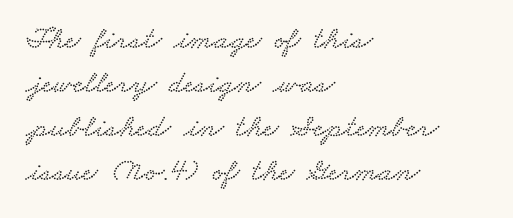
Q: Is the typeface a serif or a sans-serif typeface? A: Serif.
Q: Is the text underlined? A: No.
Q: How is the paragraph aligned? A: Left-aligned.
Q: Is the spacing between letters normal or unusually wide? A: Normal.
Q: Is the spacing between lines tight, normal or loose? A: Normal.
Q: Width (condensed, normal, or wide)? A: Wide.
Q: Stroke contrast? A: Low.
Q: x-height? A: Small.
Q: Monospaced? A: No.
